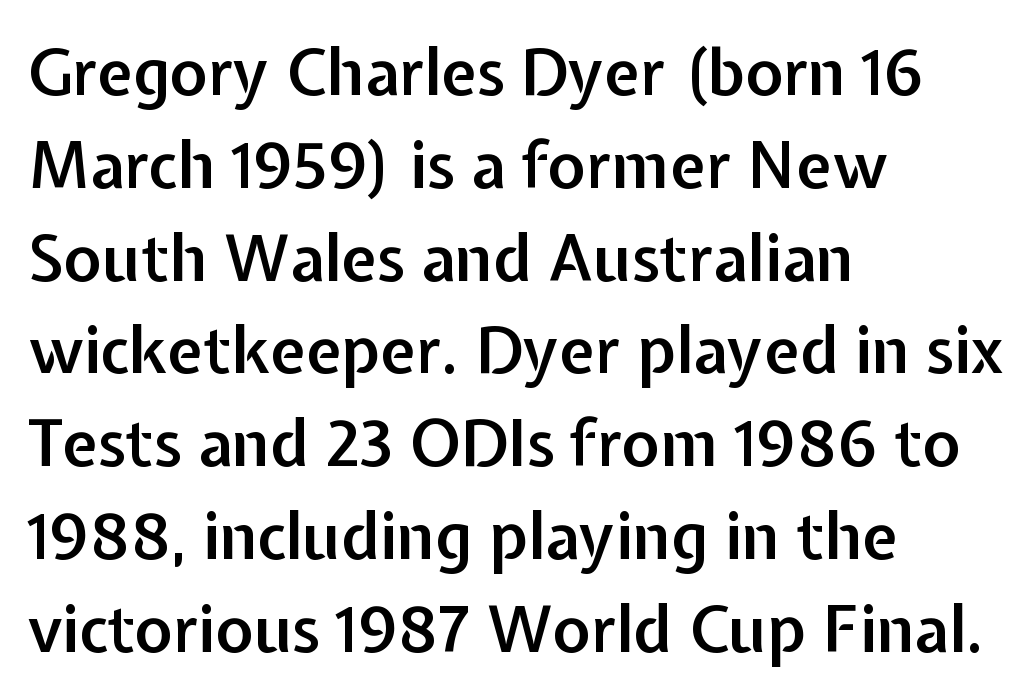
Q: Is the text bold? A: Semi-bold.
Q: Is the text italic (slanted)? A: No, it is upright.
Q: Is the typeface a serif or a sans-serif typeface? A: Sans-serif.
Q: Is the text underlined? A: No.
Q: How is the paragraph aligned? A: Left-aligned.
Q: Is the spacing between letters normal or unusually wide? A: Normal.
Q: Is the spacing between lines tight, normal or loose? A: Normal.
Q: Width (condensed, normal, or wide)? A: Normal.
Q: Stroke contrast? A: Low.
Q: x-height? A: Medium.
Q: Monospaced? A: No.
